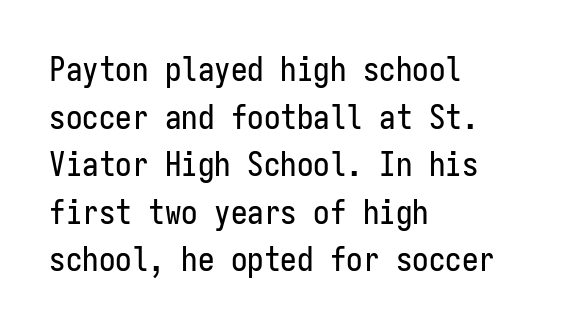
When letters stand straight like this, we call the style roman or upright. The letters march in equal steps, a hallmark of fixed-pitch type. Just letters on the line, the space beneath them empty. Compared with a centered layout, this one pins lines to the left instead. Regular leading.
